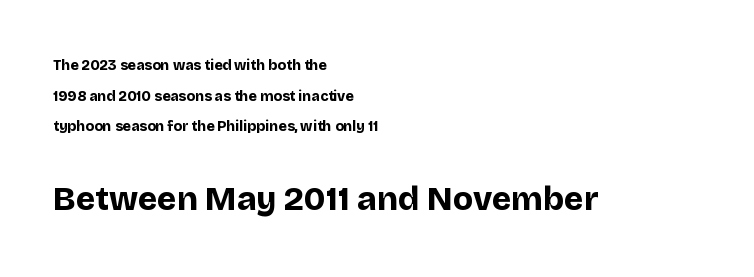
Posture: vertical. The passage shown is typed in a proportional face where columns would drift. The font family rendered here belongs to the sans-serif group. If you drew a ruler down the left edge, every line would touch it.
